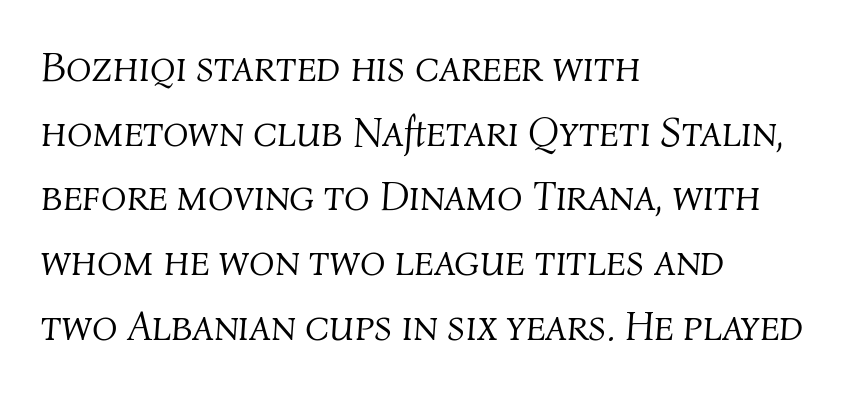
The image shows 42 px light type, italic (leaning right); set left-aligned, normal line spacing (1.54x), normal letter spacing, not underlined; medium stroke contrast and a medium x-height.
